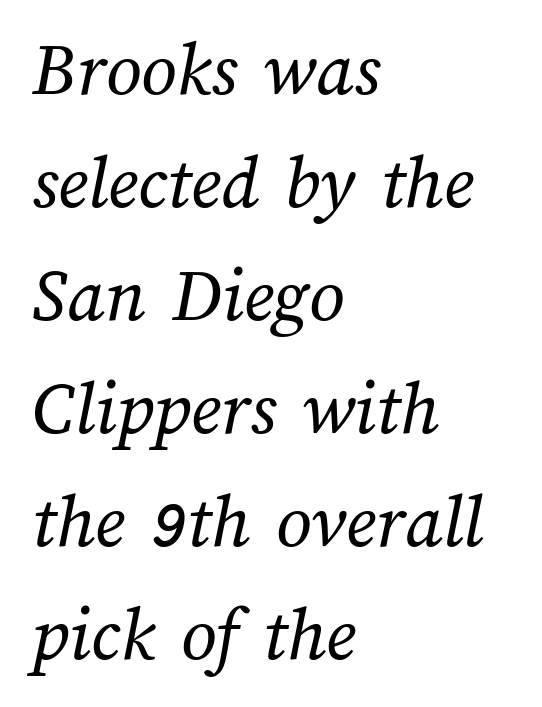
Q: Is the text bold? A: No.
Q: Is the text underlined? A: No.
Q: How is the paragraph aligned? A: Left-aligned.
Q: Is the spacing between letters normal or unusually wide? A: Normal.
Q: Is the spacing between lines tight, normal or loose? A: Normal.
Q: Width (condensed, normal, or wide)? A: Normal.
Q: Stroke contrast? A: Medium.
Q: x-height? A: Medium.
Q: Monospaced? A: No.
